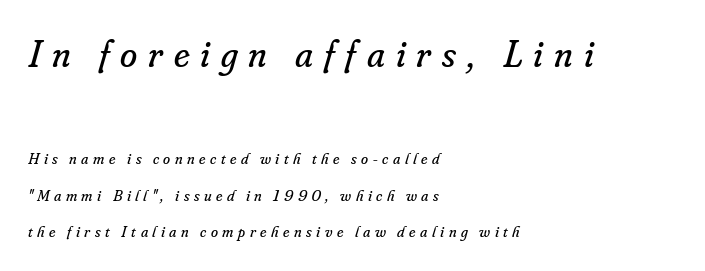
The image shows 39 px regular-weight serif type, italic (leaning right); set left-aligned, loose line spacing (2.28x), unusually wide letter spacing (+0.28 em), not underlined; the first (top) block is 2.44x larger; low stroke contrast and a small x-height.
